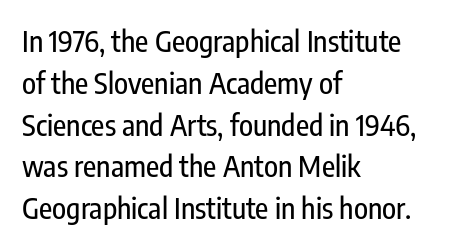
Q: Is the text italic (slanted)? A: No, it is upright.
Q: Is the typeface a serif or a sans-serif typeface? A: Sans-serif.
Q: Is the text underlined? A: No.
Q: How is the paragraph aligned? A: Left-aligned.
Q: Is the spacing between letters normal or unusually wide? A: Normal.
Q: Is the spacing between lines tight, normal or loose? A: Normal.
Q: Width (condensed, normal, or wide)? A: Condensed.
Q: Stroke contrast? A: Low.
Q: x-height? A: Medium.
Q: Monospaced? A: No.
